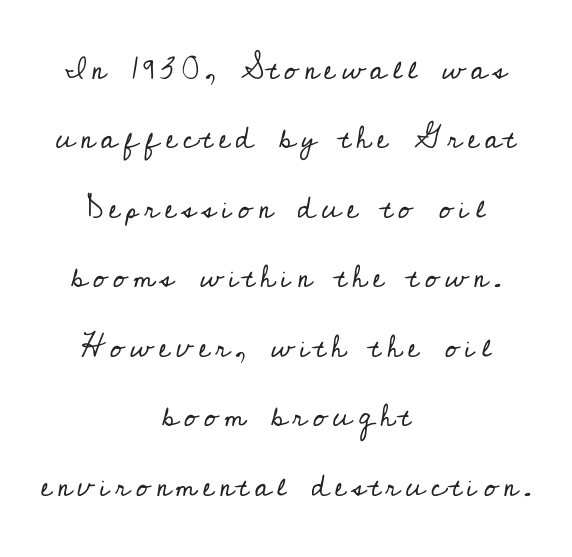
{"serif": "yes", "bold": "no", "weight": "regular", "width": "normal", "stroke_contrast": "low", "x_height": "small", "monospaced": "no", "underline": "no", "align": "center", "line_spacing": "loose", "line_spacing_ratio": 2.24, "glyph_px": 31}
